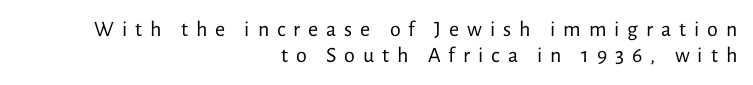
Bold? No — there's no thickening of the strokes. In terms of posture, this sample is upright. The letters are spread apart with noticeably loose tracking. The paragraph shown leans on its right margin.
